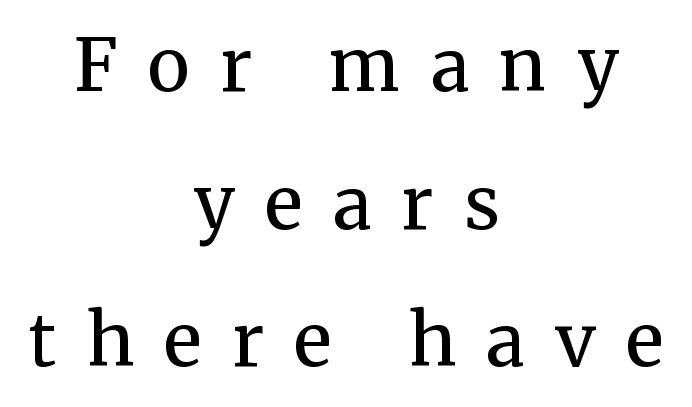
Q: Is the text bold? A: No.
Q: Is the text italic (slanted)? A: No, it is upright.
Q: Is the typeface a serif or a sans-serif typeface? A: Serif.
Q: Is the text underlined? A: No.
Q: How is the paragraph aligned? A: Centered.
Q: Is the spacing between letters normal or unusually wide? A: Unusually wide.
Q: Is the spacing between lines tight, normal or loose? A: Loose.
Q: Width (condensed, normal, or wide)? A: Normal.
Q: Stroke contrast? A: Medium.
Q: x-height? A: Medium.
Q: Monospaced? A: No.
